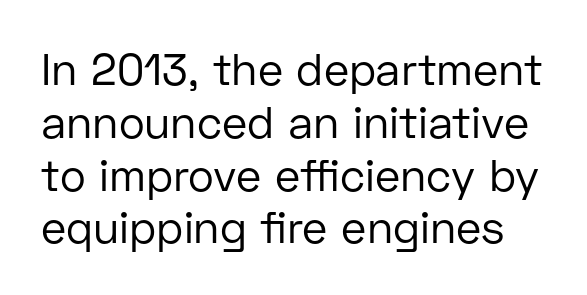
Glyph-to-glyph distance matches everyday printed text. The space beneath each line is pristine and unruled. These lines are composed in type without serifs. These lines are rendered in a variable-pitch font. A light-to-regular cut is what we see here. Do the letters lean? They stand straight.
